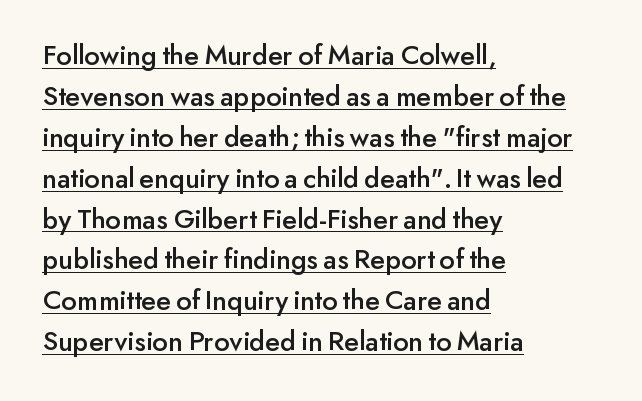
The image shows 29 px sans-serif type, upright; set left-aligned, normal line spacing (1.41x), normal letter spacing, underlined; low stroke contrast and a small x-height.
